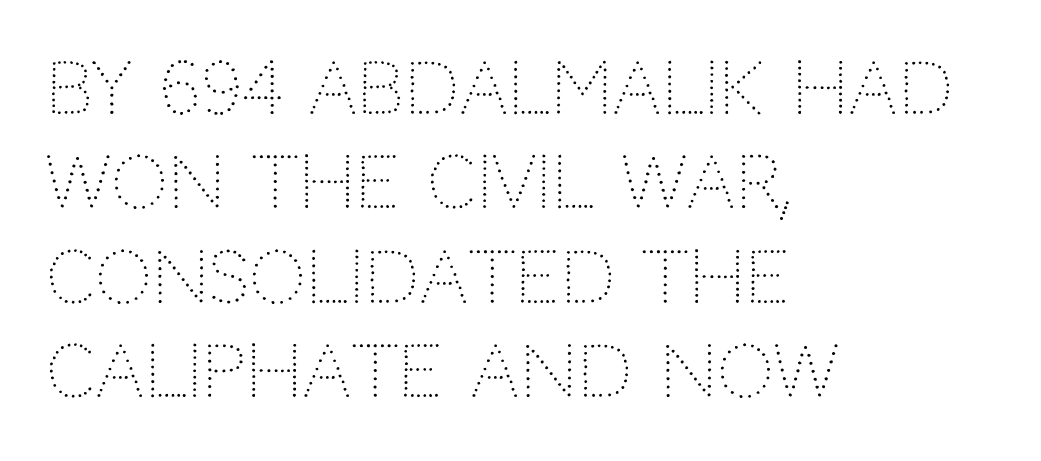
Q: Is the text bold? A: No.
Q: Is the text italic (slanted)? A: No, it is upright.
Q: Is the typeface a serif or a sans-serif typeface? A: Sans-serif.
Q: Is the text underlined? A: No.
Q: How is the paragraph aligned? A: Left-aligned.
Q: Is the spacing between letters normal or unusually wide? A: Normal.
Q: Is the spacing between lines tight, normal or loose? A: Normal.
Q: Width (condensed, normal, or wide)? A: Normal.
Q: Stroke contrast? A: Low.
Q: x-height? A: Large.
Q: Monospaced? A: No.
